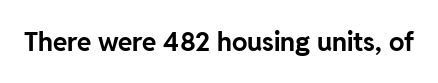
Q: Is the text bold? A: Yes.
Q: Is the text italic (slanted)? A: No, it is upright.
Q: Is the text underlined? A: No.
Q: Is the spacing between letters normal or unusually wide? A: Normal.
